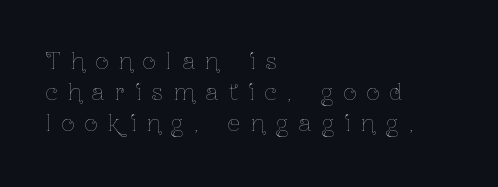
{"italic": "no", "bold": "no", "underline": "no", "align": "left", "line_spacing": "normal", "line_spacing_ratio": 1.4, "letter_spacing": "wide", "letter_spacing_em": 0.49, "glyph_px": 22}
